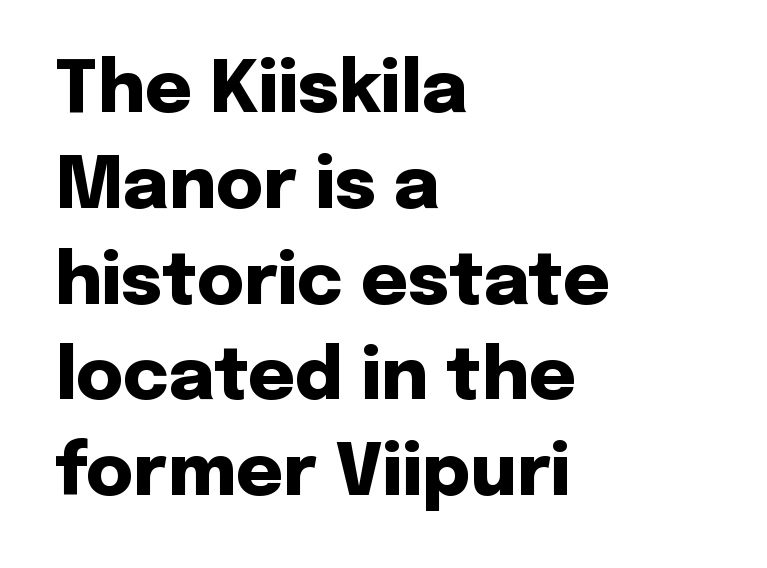
Only glyphs here, with clear space below each row. Caption: standard tracking, unaltered. The passage shown is emphatically bold. These lines are rendered in a variable-pitch font. Reading down the block, your eye returns to a fixed left position each line.
